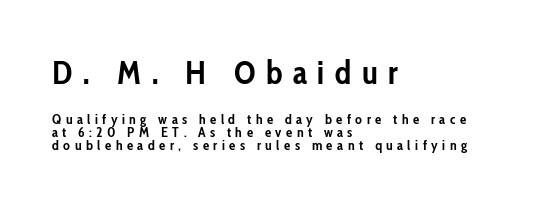
{"serif": "no", "italic": "no", "bold": "yes", "weight": "semibold", "width": "condensed", "stroke_contrast": "low", "x_height": "medium", "monospaced": "no", "underline": "no", "align": "left", "line_spacing": "tight", "line_spacing_ratio": 0.95, "letter_spacing": "wide", "letter_spacing_em": 0.32, "larger_block": "first", "size_ratio": 2.36, "glyph_px": 33}
